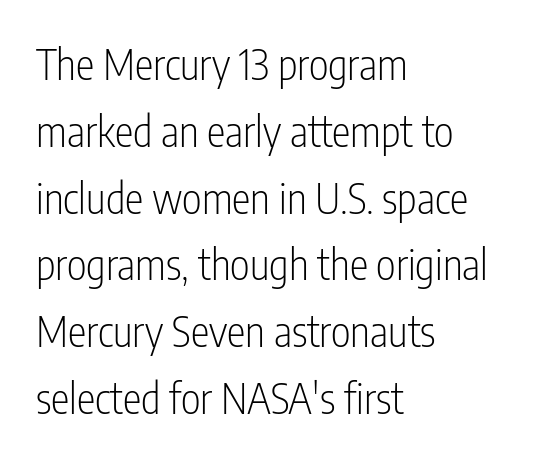
The text block is weighted toward the left margin, trailing off unevenly rightward. The face used here is proportionally spaced, like ordinary book or web type. A roman cut, with each character standing at attention. Compared with a typical body face, this is equally light or lighter still. Underline: absent.
